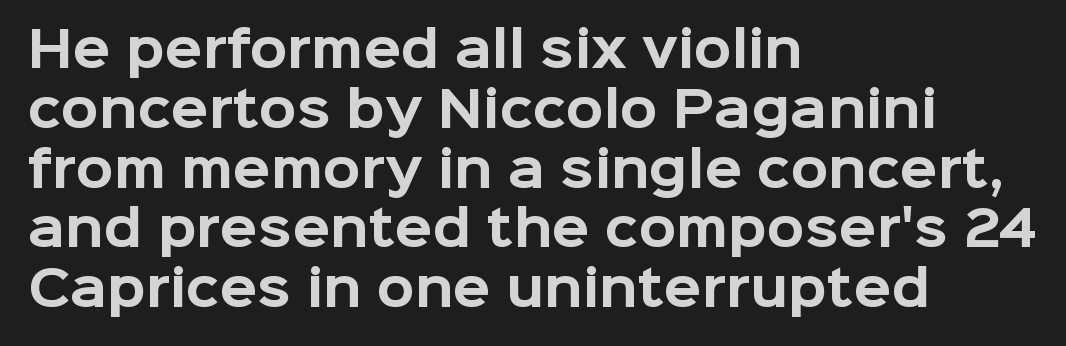
Q: Is the text bold? A: Yes.
Q: Is the text italic (slanted)? A: No, it is upright.
Q: Is the typeface a serif or a sans-serif typeface? A: Sans-serif.
Q: Is the text underlined? A: No.
Q: How is the paragraph aligned? A: Left-aligned.
Q: Is the spacing between letters normal or unusually wide? A: Normal.
Q: Width (condensed, normal, or wide)? A: Normal.
Q: Stroke contrast? A: Low.
Q: x-height? A: Medium.
Q: Monospaced? A: No.
